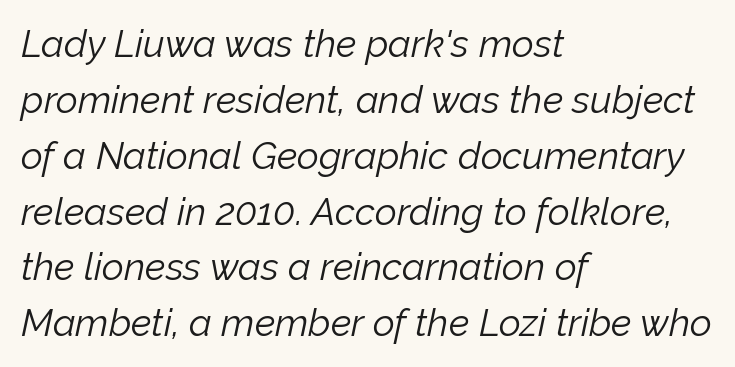
The image shows 38 px light type, italic (leaning right); set left-aligned, normal line spacing (1.47x), normal letter spacing, not underlined; low stroke contrast and a medium x-height.
